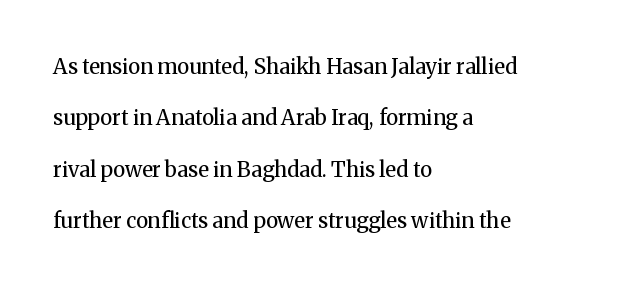
Ordinary non-slanted type is in use. The lines are spread far apart with generous leading. Students, note that the glyphs here touch the page at normal intervals. The rag falls on the right side of this text block. Vertical stems look standard width or narrower in stroke.
